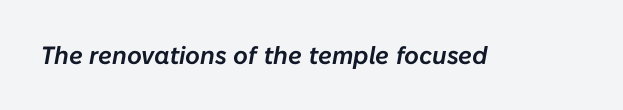
{"italic": "yes", "lean": "right", "slant_degrees": 10, "underline": "no", "letter_spacing": "normal", "letter_spacing_em": 0.0, "glyph_px": 25}
